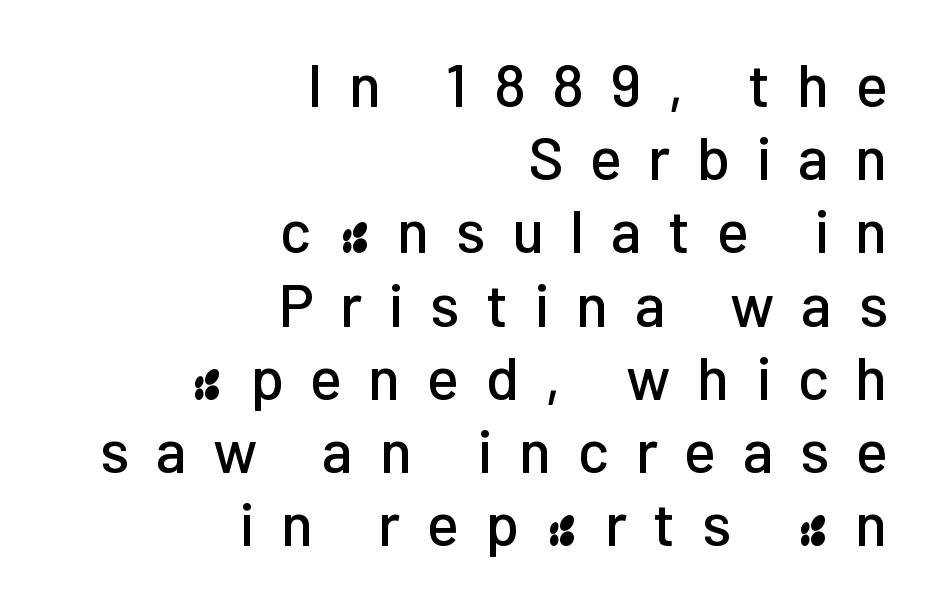
Caption: expanded tracking, letters set apart. The strip under each line holds only bare page. The setting favours the right margin, as signatures and pull-quotes sometimes do. Upright lettering throughout. Examine the stroke ends and you'll find no serifs.
